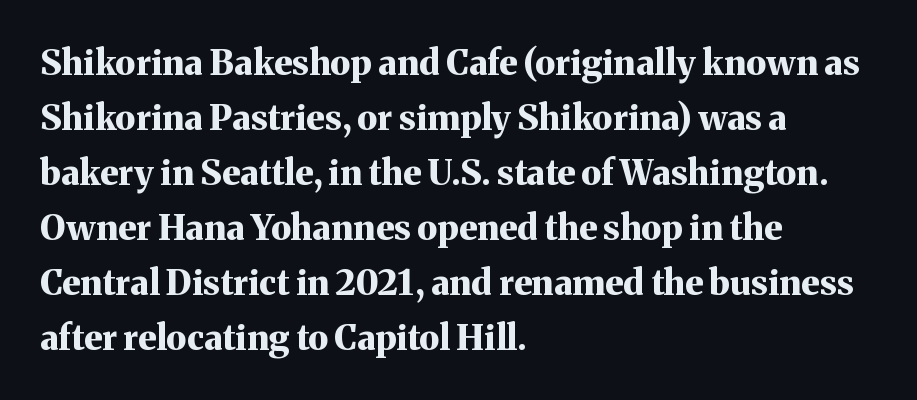
These lines stack with their left ends in a neat column. Nobody touched the tracking dial on this one. The glyphs are unaccompanied by any horizontal stroke below them. Do the letters lean? They stand straight.
